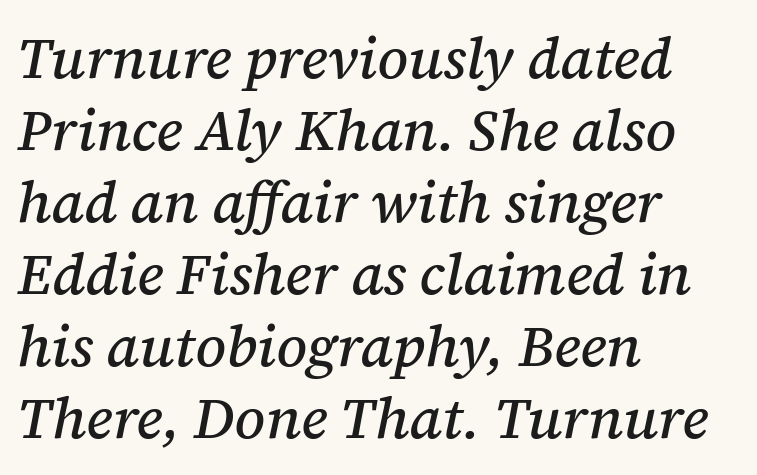
Q: Is the text italic (slanted)? A: Yes, it leans right by about 12 degrees.
Q: Is the typeface a serif or a sans-serif typeface? A: Serif.
Q: Is the text underlined? A: No.
Q: How is the paragraph aligned? A: Left-aligned.
Q: Is the spacing between letters normal or unusually wide? A: Normal.
Q: Width (condensed, normal, or wide)? A: Normal.
Q: Stroke contrast? A: Medium.
Q: x-height? A: Medium.
Q: Monospaced? A: No.
